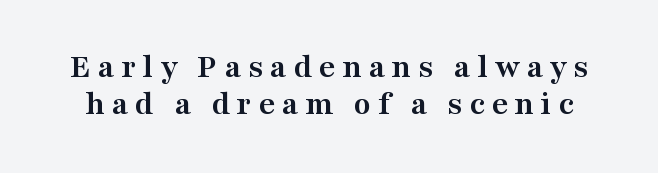
The image shows 35 px semibold, wide serif type, upright; set tight line spacing (1.06x), not underlined; medium stroke contrast and a medium x-height.
